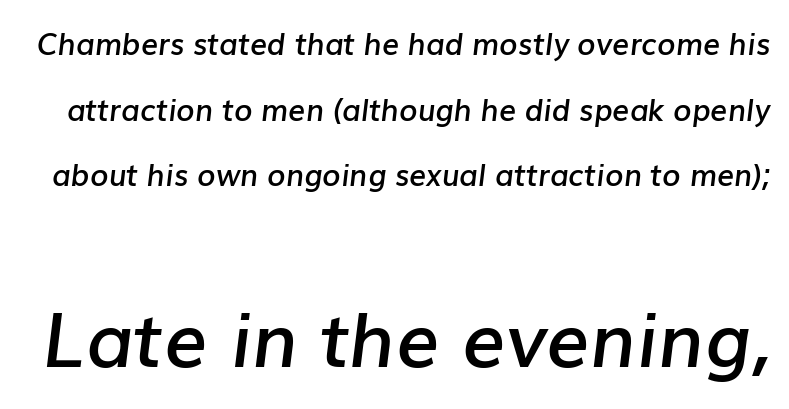
Q: Is the text bold? A: Semi-bold.
Q: Is the text italic (slanted)? A: Yes, it leans right by about 7 degrees.
Q: Is the text underlined? A: No.
Q: Is the spacing between letters normal or unusually wide? A: Normal.
Q: Is the spacing between lines tight, normal or loose? A: Loose.
Q: Which block of text is set in a larger size, the first (top) or the second (bottom)? A: The second (bottom) one.
Q: Width (condensed, normal, or wide)? A: Normal.
Q: Stroke contrast? A: Low.
Q: x-height? A: Medium.
Q: Monospaced? A: No.
